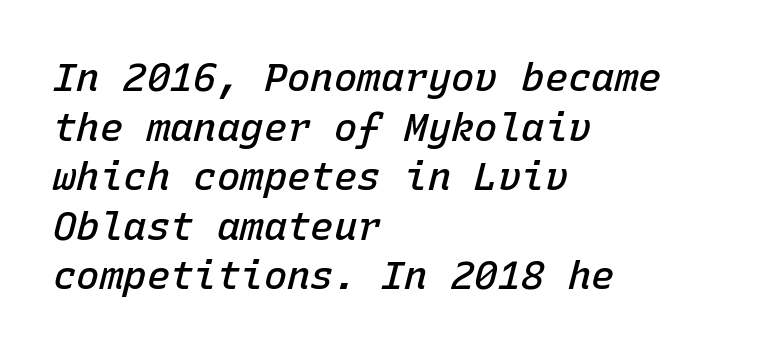
Q: Is the text bold? A: Semi-bold.
Q: Is the text italic (slanted)? A: Yes, it leans right by about 15 degrees.
Q: Is the text underlined? A: No.
Q: How is the paragraph aligned? A: Left-aligned.
Q: Is the spacing between letters normal or unusually wide? A: Normal.
Q: Is the spacing between lines tight, normal or loose? A: Normal.
Q: Width (condensed, normal, or wide)? A: Normal.
Q: Stroke contrast? A: Low.
Q: x-height? A: Medium.
Q: Monospaced? A: Yes.
